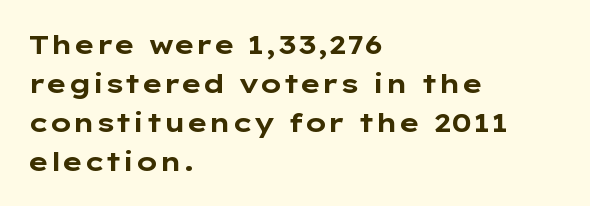
Q: Is the text bold? A: Yes.
Q: Is the text italic (slanted)? A: No, it is upright.
Q: Is the text underlined? A: No.
Q: How is the paragraph aligned? A: Left-aligned.
Q: Is the spacing between letters normal or unusually wide? A: Normal.
Q: Is the spacing between lines tight, normal or loose? A: Normal.
